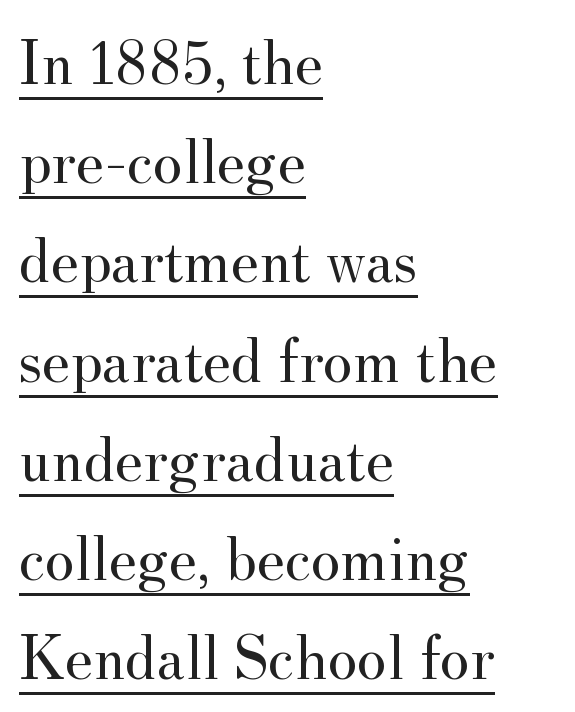
The image shows 64 px regular-weight serif type, upright; set left-aligned, normal line spacing (1.55x), normal letter spacing, underlined; medium stroke contrast and a small x-height.
